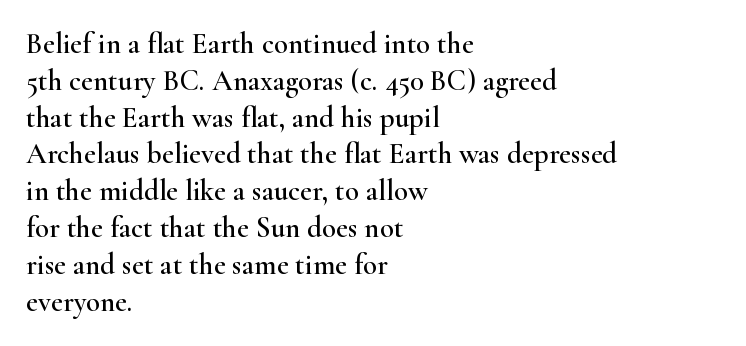
This is the regular roman posture of the typeface. Descenders hang freely into open space. The typesetter chose a ragged-right arrangement here. Glyph-to-glyph distance matches everyday printed text.
